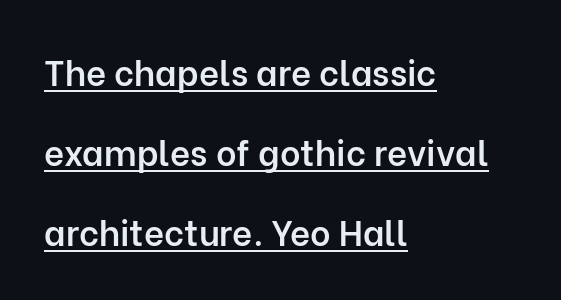
The image shows 35 px semibold sans-serif type, upright; set left-aligned, loose line spacing (2.28x), normal letter spacing, underlined; low stroke contrast and a medium x-height.
